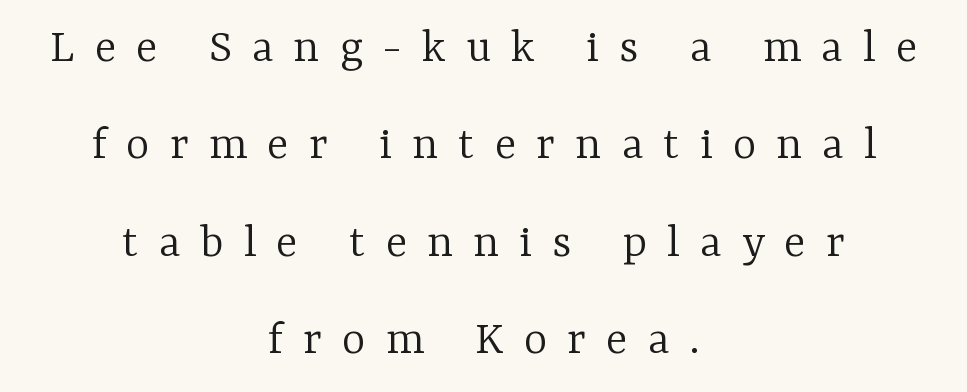
Q: Is the text bold? A: No.
Q: Is the text italic (slanted)? A: No, it is upright.
Q: Is the typeface a serif or a sans-serif typeface? A: Serif.
Q: Is the text underlined? A: No.
Q: How is the paragraph aligned? A: Centered.
Q: Is the spacing between letters normal or unusually wide? A: Unusually wide.
Q: Is the spacing between lines tight, normal or loose? A: Loose.
Q: Width (condensed, normal, or wide)? A: Normal.
Q: Stroke contrast? A: Low.
Q: x-height? A: Medium.
Q: Monospaced? A: No.
